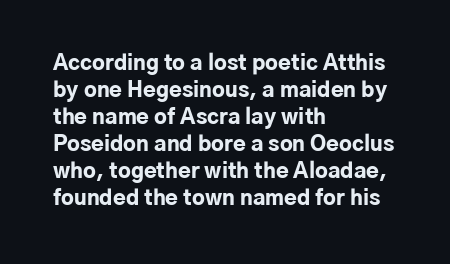
Q: Is the text bold? A: Yes.
Q: Is the text italic (slanted)? A: No, it is upright.
Q: Is the text underlined? A: No.
Q: How is the paragraph aligned? A: Left-aligned.
Q: Is the spacing between letters normal or unusually wide? A: Normal.
Q: Is the spacing between lines tight, normal or loose? A: Normal.
